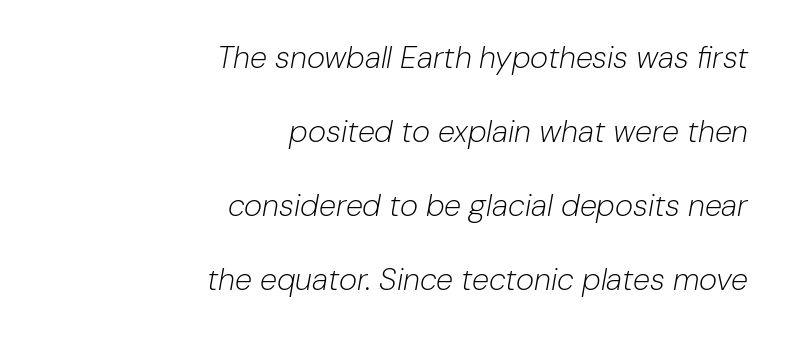
This block would shrink considerably if given ordinary leading; it's expanded now. Honestly, there is no underline to notice here at all. Observe the lean: these are italic letterforms. This sample has the flowing, uneven cadence of proportional lettering. The face looks like a standard text weight, possibly lighter.
